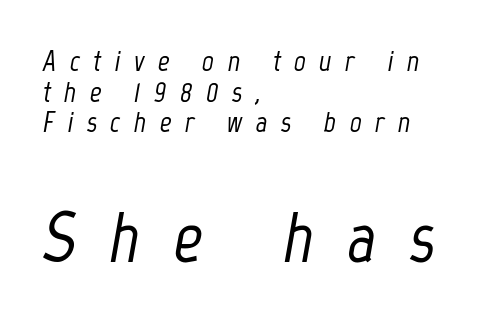
Caption: expanded tracking, letters set apart. Which of the two is more prominent by size? The second, at the bottom. The rendering uses a small line-height, squeezing the rows. Slanted lettering throughout.
